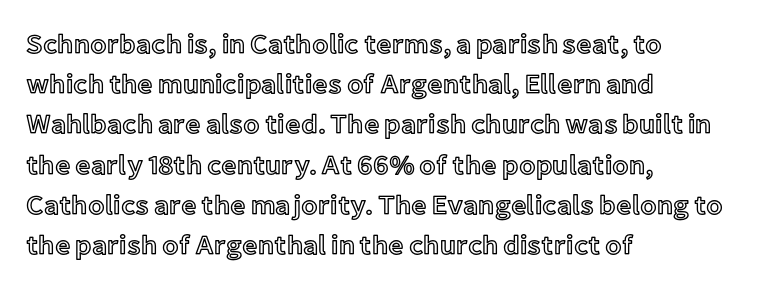
Summary of vertical rhythm: regular, with standard interline spacing. No italicization has been applied; the sample stays upright. One-word summary of the alignment: left. The line texture is even and compact thanks to regular tracking. The space directly below the letters is spotless.
